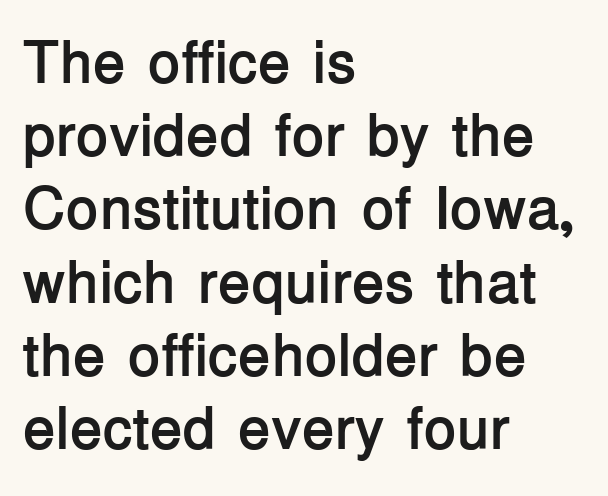
Q: Is the text bold? A: Yes.
Q: Is the text italic (slanted)? A: No, it is upright.
Q: Is the typeface a serif or a sans-serif typeface? A: Sans-serif.
Q: Is the text underlined? A: No.
Q: How is the paragraph aligned? A: Left-aligned.
Q: Is the spacing between letters normal or unusually wide? A: Normal.
Q: Width (condensed, normal, or wide)? A: Normal.
Q: Stroke contrast? A: Low.
Q: x-height? A: Medium.
Q: Monospaced? A: No.
